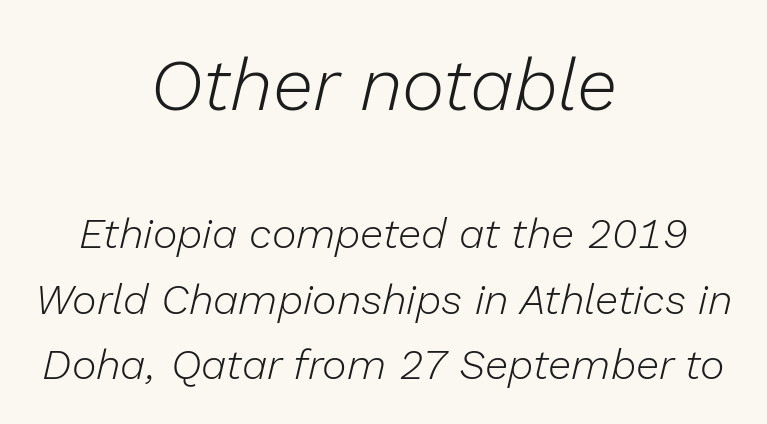
Q: Is the text bold? A: No.
Q: Is the text italic (slanted)? A: Yes, it leans right by about 13 degrees.
Q: Is the text underlined? A: No.
Q: How is the paragraph aligned? A: Centered.
Q: Is the spacing between letters normal or unusually wide? A: Normal.
Q: Is the spacing between lines tight, normal or loose? A: Normal.
Q: Which block of text is set in a larger size, the first (top) or the second (bottom)? A: The first (top) one.
Q: Width (condensed, normal, or wide)? A: Normal.
Q: Stroke contrast? A: Low.
Q: x-height? A: Medium.
Q: Monospaced? A: No.
